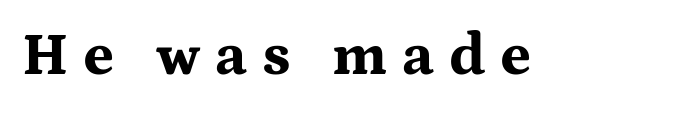
{"serif": "yes", "italic": "no", "bold": "yes", "weight": "bold", "width": "wide", "stroke_contrast": "medium", "x_height": "medium", "monospaced": "no", "underline": "no", "letter_spacing": "wide", "letter_spacing_em": 0.24, "glyph_px": 60}
